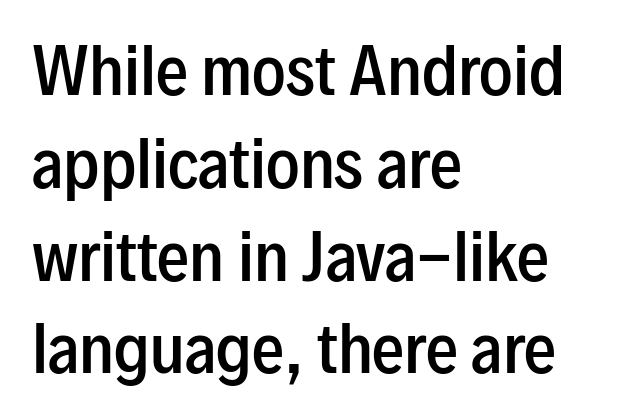
{"serif": "no", "italic": "no", "bold": "semi", "weight": "semibold", "width": "condensed", "stroke_contrast": "low", "x_height": "medium", "monospaced": "no", "underline": "no", "align": "left", "line_spacing": "normal", "line_spacing_ratio": 1.45, "letter_spacing": "normal", "letter_spacing_em": 0.0, "glyph_px": 64}
